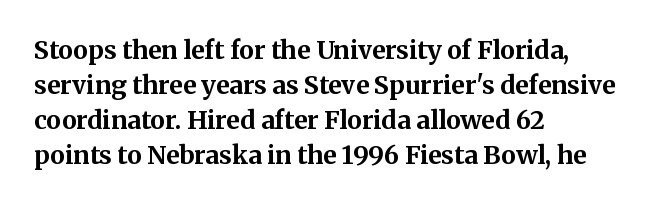
{"italic": "no", "bold": "yes", "underline": "no", "align": "left", "line_spacing": "normal", "line_spacing_ratio": 1.4, "letter_spacing": "normal", "letter_spacing_em": 0.0, "glyph_px": 25}
